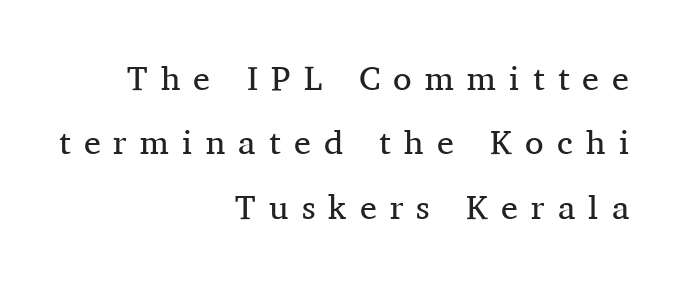
The image shows 34 px regular-weight serif type, upright; set right-aligned, line spacing 1.89x, unusually wide letter spacing (+0.39 em), not underlined; medium stroke contrast and a medium x-height.
